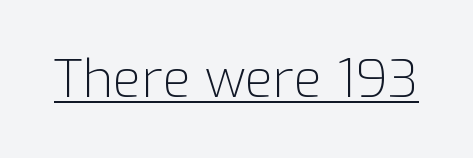
{"serif": "no", "italic": "no", "bold": "no", "weight": "light", "width": "normal", "stroke_contrast": "low", "x_height": "medium", "monospaced": "no", "underline": "yes", "letter_spacing": "normal", "letter_spacing_em": 0.0, "glyph_px": 52}
